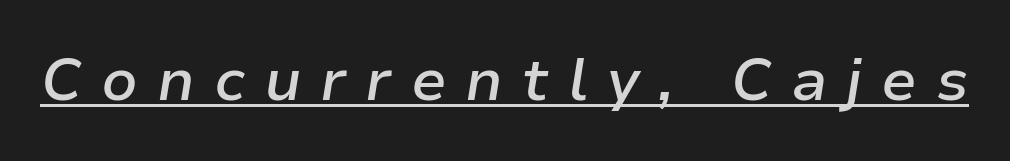
Q: Is the text bold? A: Semi-bold.
Q: Is the text italic (slanted)? A: Yes, it leans right by about 9 degrees.
Q: Is the text underlined? A: Yes.
Q: Is the spacing between letters normal or unusually wide? A: Unusually wide.
Q: Width (condensed, normal, or wide)? A: Normal.
Q: Stroke contrast? A: Low.
Q: x-height? A: Medium.
Q: Monospaced? A: No.
